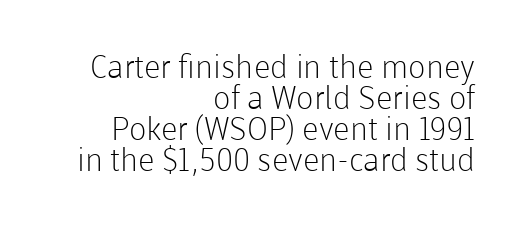
Reading down the block, your eye finds every line finishing at a fixed right position. Quick note: underline off. Interline gaps are noticeably narrow in this sample. No heavy texture on the line: the type isn't bold.
